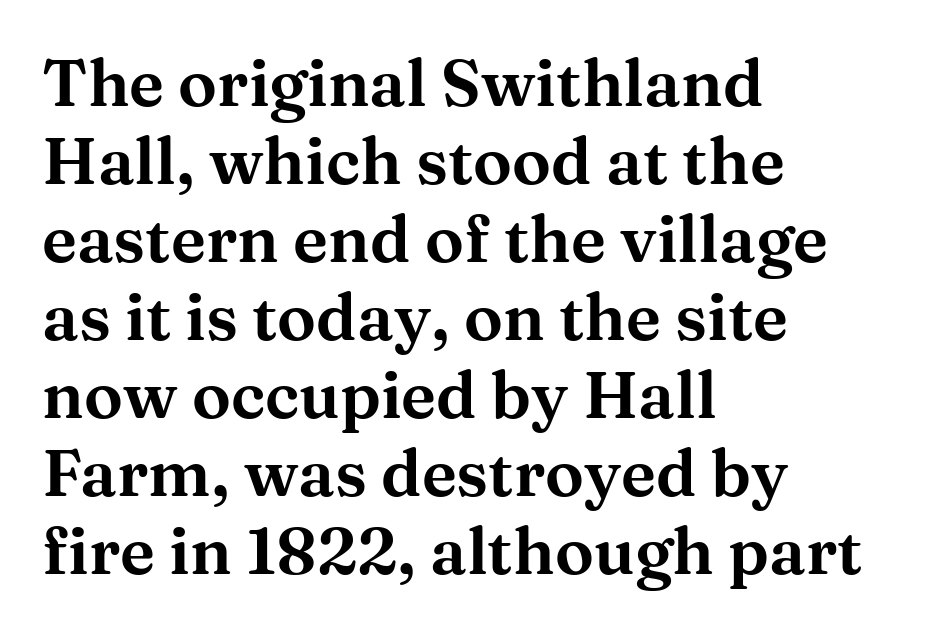
The passage shown is not underscored anywhere. Which margin do the lines hug? The left one — the right edge is uneven. Little horizontal feet cap the strokes, marking this as serif type. Quick note: not italic, upright.
